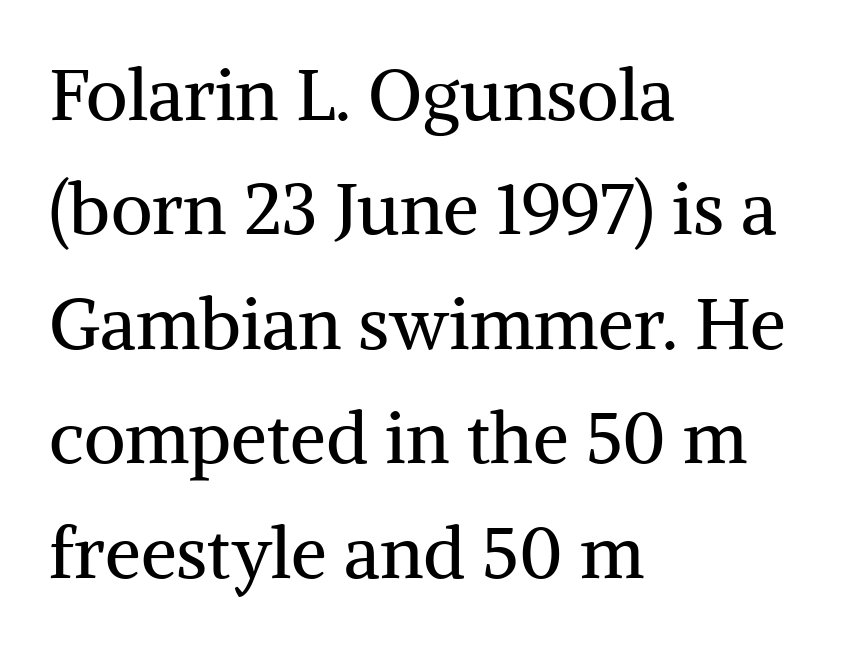
Whoever set this chose a conventional vertical rhythm. Students, note that the glyphs here touch the page at normal intervals. A typesetter would call this proportional, since set widths differ per character. Characters remain perfectly vertical along every line. The designer went with a serif here, giving each stem small feet. The baseline area is clear.
